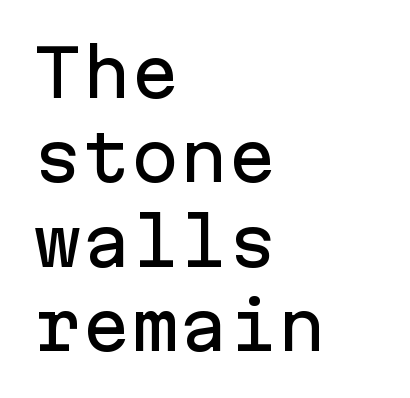
{"serif": "no", "italic": "no", "width": "normal", "stroke_contrast": "low", "x_height": "medium", "monospaced": "yes", "underline": "no", "align": "left", "line_spacing": "normal", "line_spacing_ratio": 1.3, "letter_spacing": "normal", "letter_spacing_em": 0.0, "glyph_px": 65}
